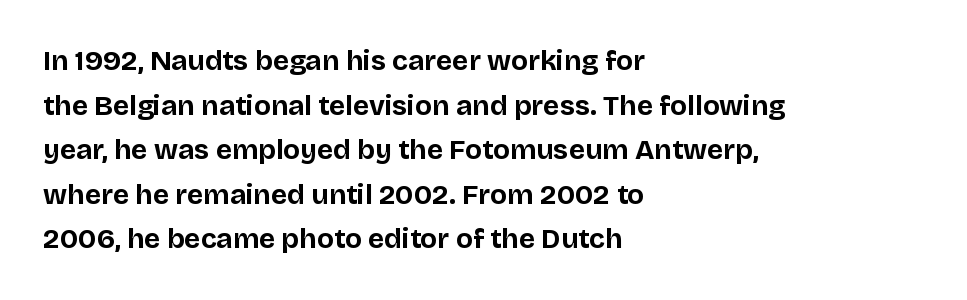
{"serif": "no", "italic": "no", "bold": "yes", "weight": "bold", "width": "normal", "stroke_contrast": "low", "x_height": "large", "monospaced": "no", "underline": "no", "align": "left", "line_spacing": "normal", "line_spacing_ratio": 1.59, "letter_spacing": "normal", "letter_spacing_em": 0.0, "glyph_px": 28}
